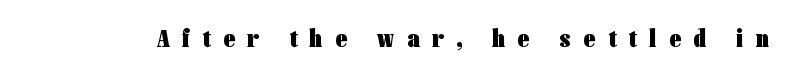
Look at the stroke-to-counter ratio: heavy, a bold. The tracking reads as deliberately expanded to a designer's eye. The space directly below the letters is spotless. Style check: upright.
